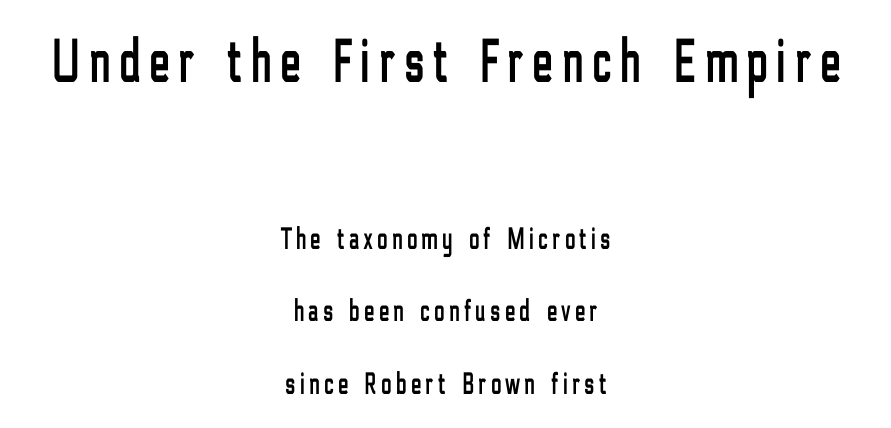
Character widths vary here, with narrow letters taking less room than wide ones. Decoration check: the copy has no underline. Short and long lines alike share a common midpoint. Does the type have serifs? No, each stem ends abruptly.
